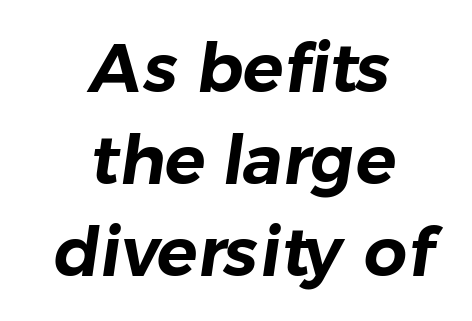
{"serif": "no", "width": "normal", "stroke_contrast": "low", "x_height": "medium", "monospaced": "no", "underline": "no", "align": "center", "line_spacing": "normal", "line_spacing_ratio": 1.35, "letter_spacing": "normal", "letter_spacing_em": 0.0, "glyph_px": 68}
